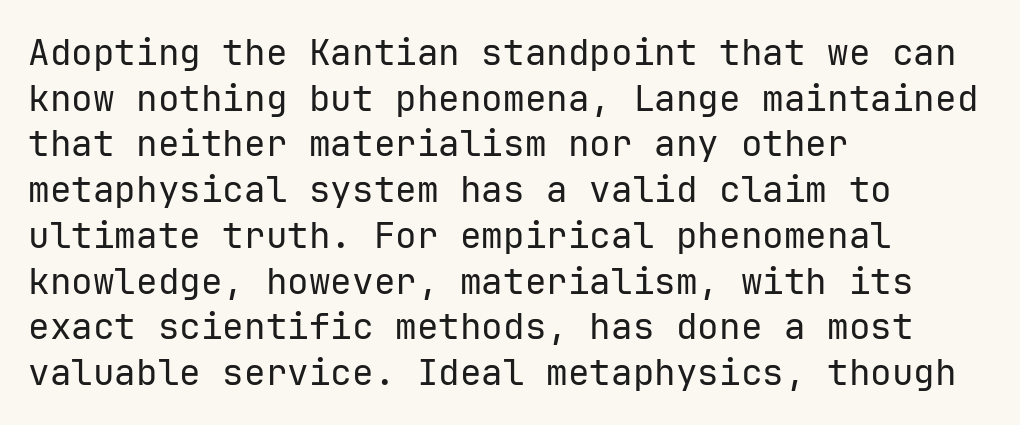
The font sits on the lighter half of the weight spectrum, regular included. Posture: vertical. This sample uses plain, unmodified letter spacing. These lines are rendered in a fixed-pitch font. A typesetter would call this leading conventional body-copy spacing.
